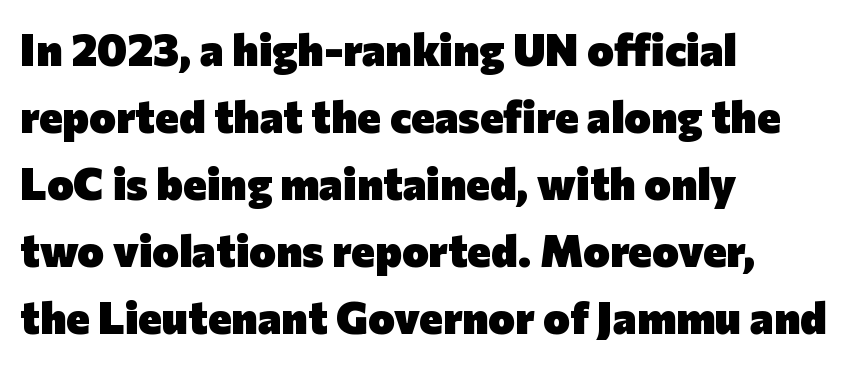
The image shows 45 px heavy sans-serif type, upright; set left-aligned, normal line spacing (1.49x), normal letter spacing, not underlined; low stroke contrast and a medium x-height.
